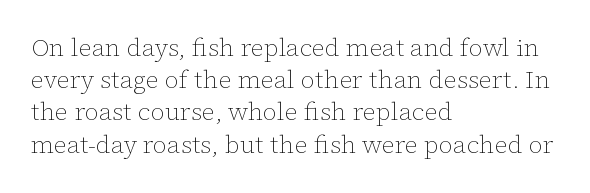
These lines keep a tight, regular rhythm from letter to letter. This sample is left-justified, so line endings fall wherever the words run out. The space between consecutive lines is moderate. Do the letters lean? They stand straight. The passage shown is not underscored anywhere. Stems and bowls with no extra thickness — not bold.
